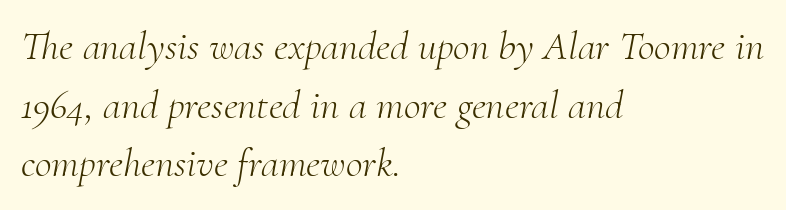
Is the letter spacing exaggerated? No — it looks like the ordinary default. Think of a printed novel: that variable character pitch is what you see here. Which margin do the lines hug? The left one — the right edge is uneven. This reads as an unemphasized weight, regular at the heaviest. Underline: absent. This is serif lettering, the kind often seen in printed books.
